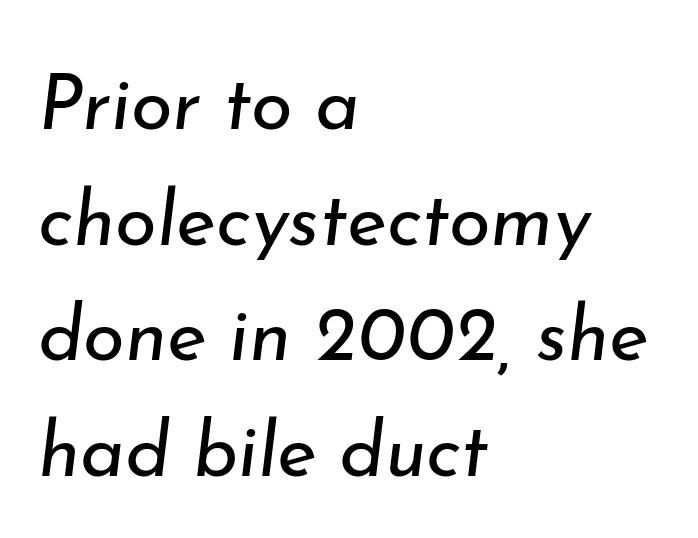
The image shows 76 px regular-weight type, italic (leaning right); set left-aligned, normal line spacing (1.52x), normal letter spacing, not underlined; low stroke contrast and a small x-height.
